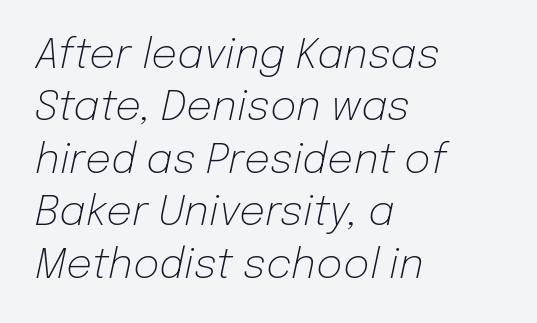
{"italic": "yes", "lean": "right", "slant_degrees": 12, "bold": "no", "weight": "light", "width": "normal", "stroke_contrast": "low", "x_height": "medium", "monospaced": "no", "underline": "no", "align": "left", "line_spacing": "normal", "line_spacing_ratio": 1.28, "letter_spacing": "normal", "letter_spacing_em": 0.0, "glyph_px": 41}
